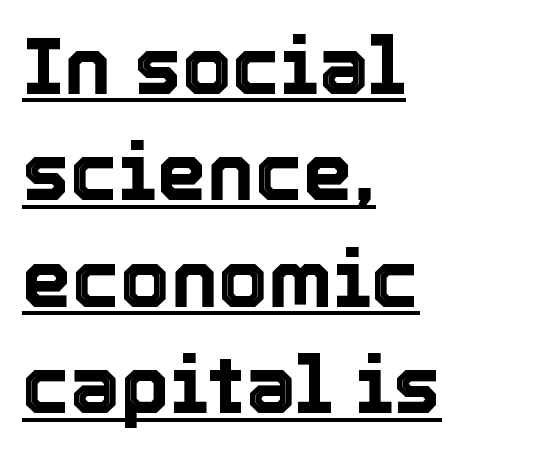
Q: Is the text italic (slanted)? A: No, it is upright.
Q: Is the text underlined? A: Yes.
Q: How is the paragraph aligned? A: Left-aligned.
Q: Is the spacing between letters normal or unusually wide? A: Normal.
Q: Is the spacing between lines tight, normal or loose? A: Normal.
Q: Width (condensed, normal, or wide)? A: Normal.
Q: x-height? A: Medium.
Q: Monospaced? A: No.
